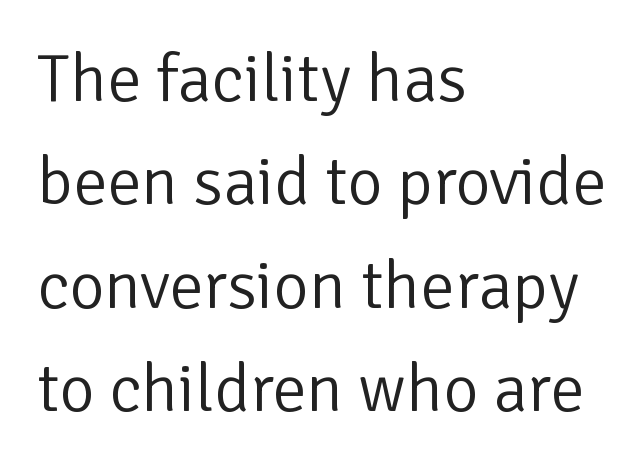
Inter-character spacing is left at the font's built-in metrics. The rendering uses a moderate line-height, typical for paragraphs. The face looks like a standard text weight, possibly lighter. This sample uses a sans-serif face.
